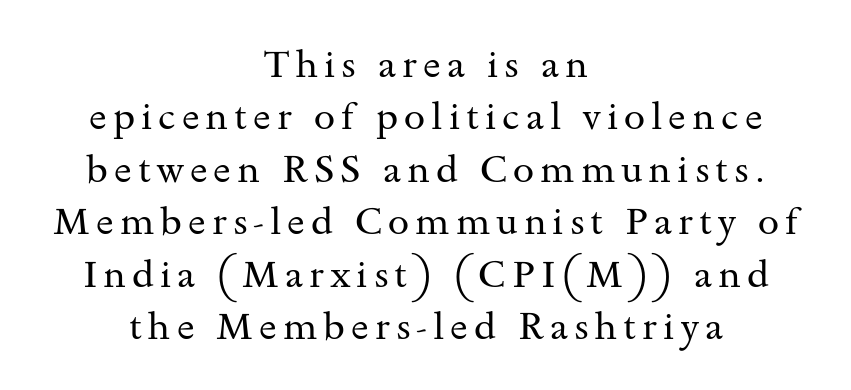
{"serif": "yes", "italic": "no", "bold": "no", "weight": "regular", "width": "wide", "stroke_contrast": "medium", "x_height": "small", "monospaced": "no", "underline": "no", "align": "center", "line_spacing": "normal", "line_spacing_ratio": 1.38, "glyph_px": 38}
